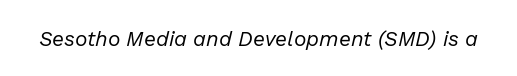
Yep, that's italic — everything's leaning. The face looks like a standard text weight, possibly lighter. This sample uses plain, unmodified letter spacing. Descenders hang freely into open space.
